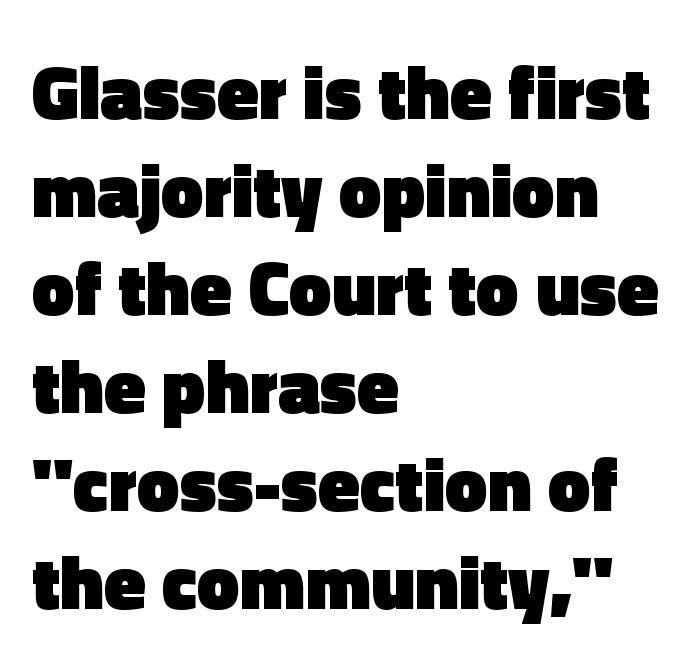
{"serif": "no", "italic": "no", "bold": "yes", "weight": "heavy", "width": "normal", "x_height": "medium", "monospaced": "no", "underline": "no", "align": "left", "line_spacing": "normal", "line_spacing_ratio": 1.29, "letter_spacing": "normal", "letter_spacing_em": 0.0, "glyph_px": 76}
